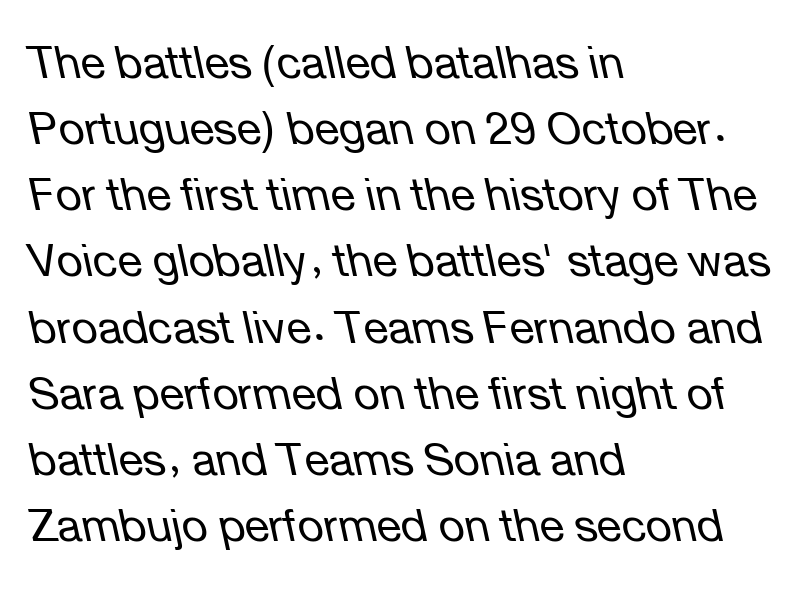
The image shows 45 px regular-weight type, italic (leaning left); set left-aligned, normal line spacing (1.47x), normal letter spacing, not underlined; low stroke contrast and a medium x-height.
